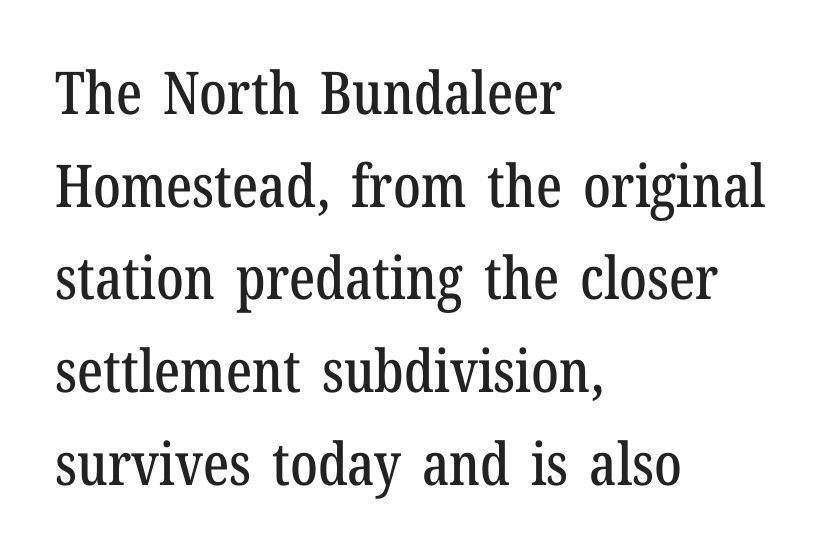
The image shows 59 px condensed serif type, upright; set left-aligned, normal line spacing (1.57x), normal letter spacing, not underlined; low stroke contrast and a medium x-height.
